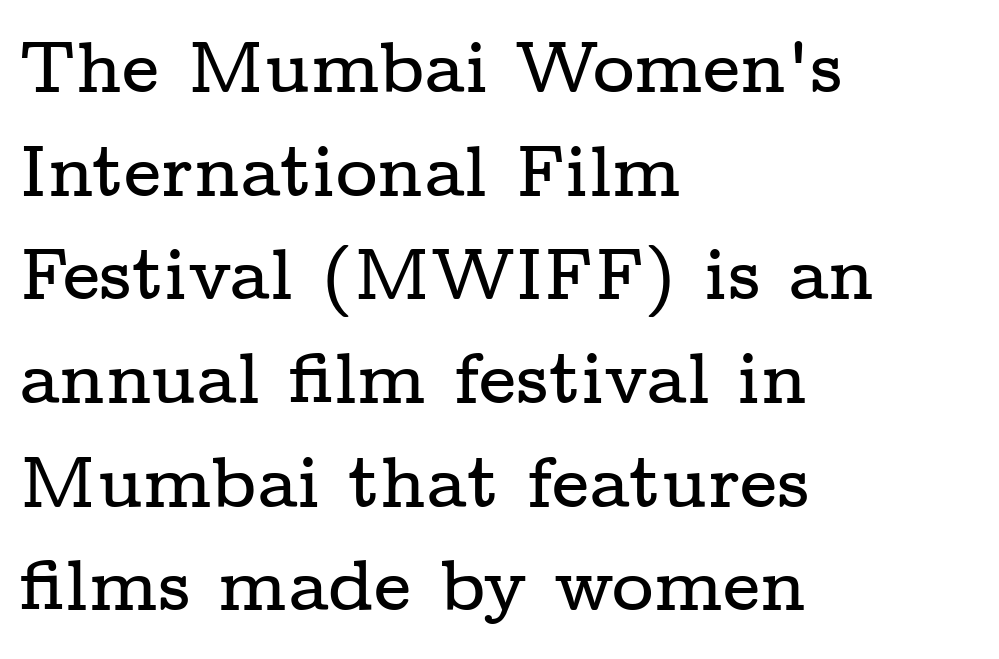
Q: Is the text italic (slanted)? A: No, it is upright.
Q: Is the typeface a serif or a sans-serif typeface? A: Serif.
Q: Is the text underlined? A: No.
Q: How is the paragraph aligned? A: Left-aligned.
Q: Is the spacing between letters normal or unusually wide? A: Normal.
Q: Is the spacing between lines tight, normal or loose? A: Normal.
Q: Width (condensed, normal, or wide)? A: Wide.
Q: Stroke contrast? A: Low.
Q: x-height? A: Medium.
Q: Monospaced? A: No.
